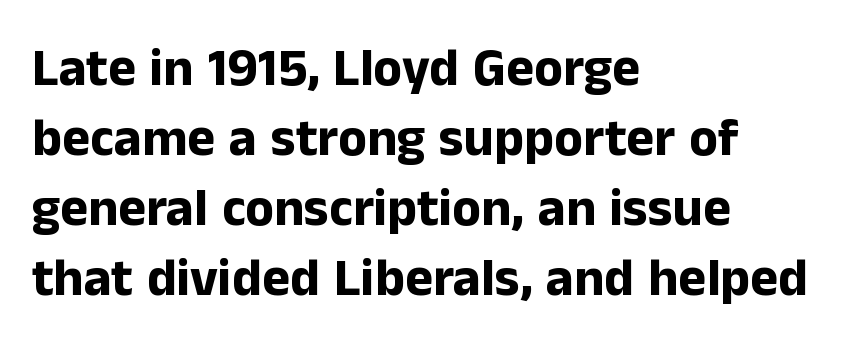
The passage shown is typed in a proportional face where columns would drift. Summary of weight: heavy, a full bold. This is the regular roman posture of the typeface. Type without underlining. The typeface chosen for these lines omits serifs. The rows are spaced the way most documents space them.
